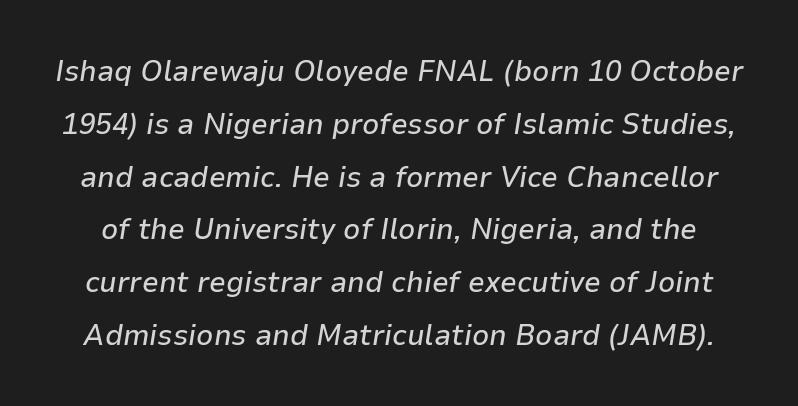
The image shows 30 px text type, italic (leaning right); set line spacing 1.76x, normal letter spacing, not underlined; low stroke contrast and a medium x-height.
